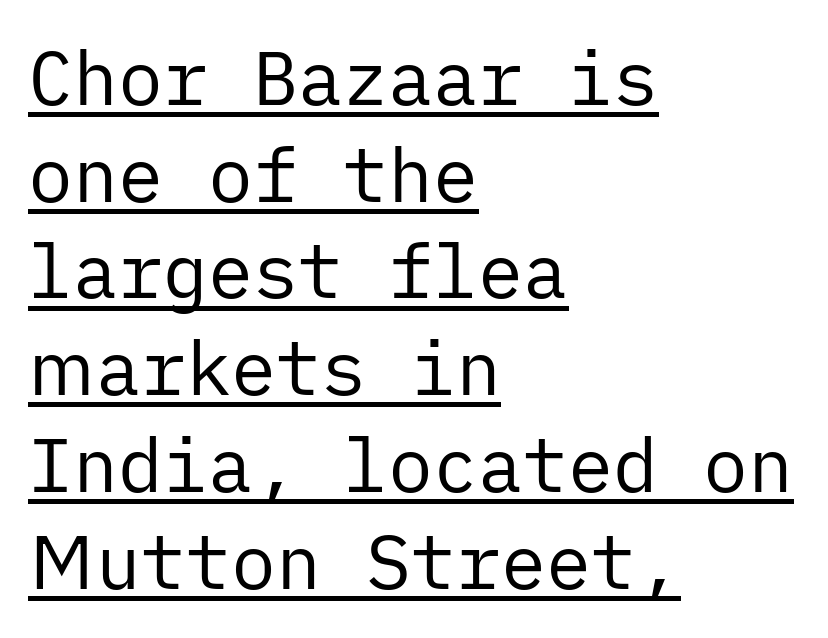
Q: Is the text bold? A: No.
Q: Is the text italic (slanted)? A: No, it is upright.
Q: Is the typeface a serif or a sans-serif typeface? A: Sans-serif.
Q: Is the text underlined? A: Yes.
Q: How is the paragraph aligned? A: Left-aligned.
Q: Is the spacing between letters normal or unusually wide? A: Normal.
Q: Is the spacing between lines tight, normal or loose? A: Normal.
Q: Width (condensed, normal, or wide)? A: Normal.
Q: Stroke contrast? A: Low.
Q: x-height? A: Medium.
